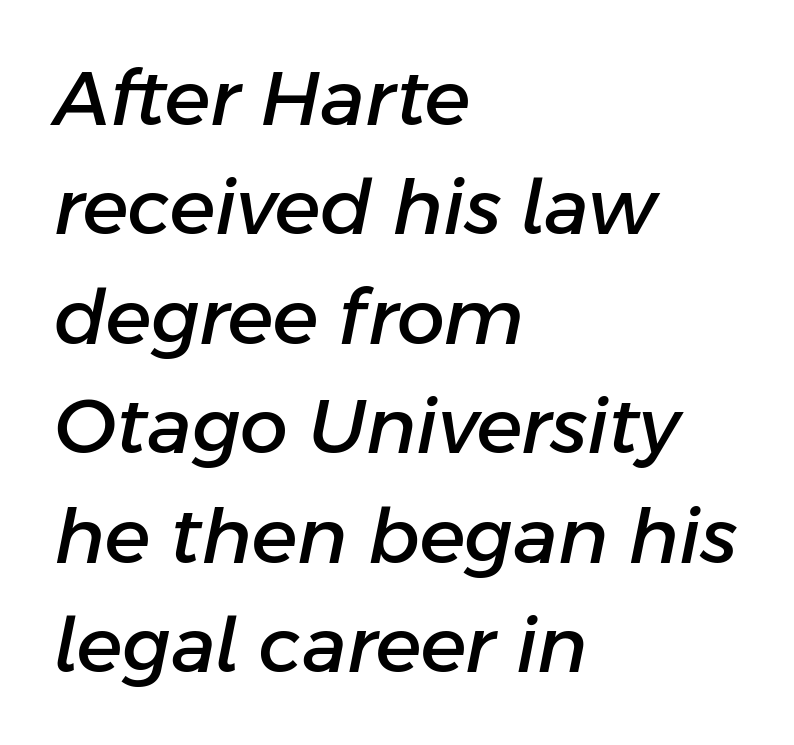
Q: Is the text italic (slanted)? A: Yes, it leans right by about 11 degrees.
Q: Is the text underlined? A: No.
Q: How is the paragraph aligned? A: Left-aligned.
Q: Is the spacing between letters normal or unusually wide? A: Normal.
Q: Is the spacing between lines tight, normal or loose? A: Normal.
Q: Width (condensed, normal, or wide)? A: Normal.
Q: Stroke contrast? A: Low.
Q: x-height? A: Medium.
Q: Monospaced? A: No.
